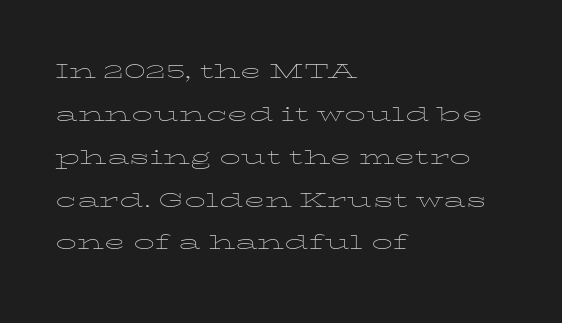
Q: Is the text bold? A: No.
Q: Is the text italic (slanted)? A: No, it is upright.
Q: Is the text underlined? A: No.
Q: How is the paragraph aligned? A: Left-aligned.
Q: Is the spacing between letters normal or unusually wide? A: Normal.
Q: Is the spacing between lines tight, normal or loose? A: Normal.
Q: Width (condensed, normal, or wide)? A: Wide.
Q: Stroke contrast? A: Low.
Q: x-height? A: Medium.
Q: Monospaced? A: No.
